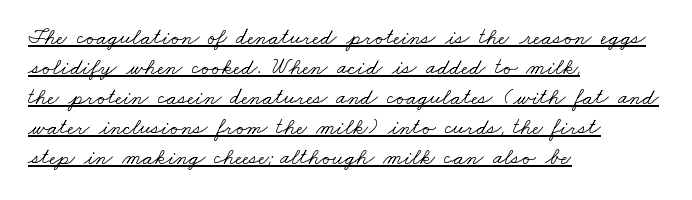
The image shows 23 px text type; set left-aligned, normal line spacing (1.3x), normal letter spacing, underlined.
